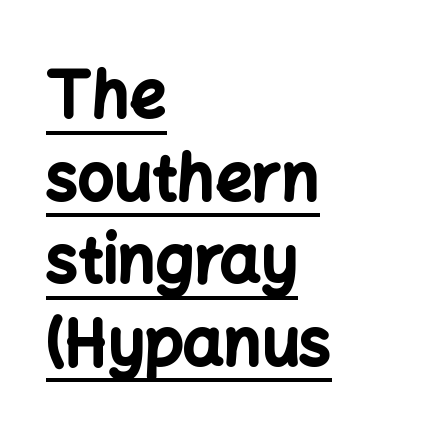
The image shows 64 px bold sans-serif type, upright; set left-aligned, normal line spacing (1.29x), normal letter spacing, underlined; low stroke contrast and a medium x-height.
